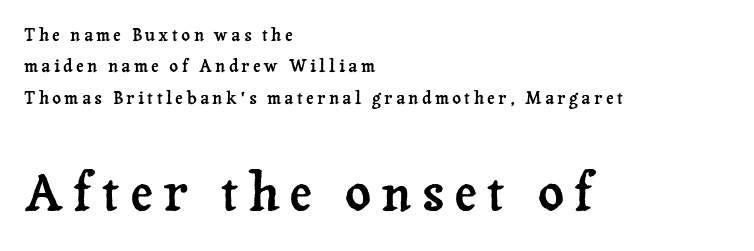
Q: Is the text italic (slanted)? A: No, it is upright.
Q: Is the typeface a serif or a sans-serif typeface? A: Serif.
Q: Is the text underlined? A: No.
Q: How is the paragraph aligned? A: Left-aligned.
Q: Is the spacing between letters normal or unusually wide? A: Unusually wide.
Q: Which block of text is set in a larger size, the first (top) or the second (bottom)? A: The second (bottom) one.
Q: Width (condensed, normal, or wide)? A: Normal.
Q: Stroke contrast? A: Low.
Q: x-height? A: Medium.
Q: Monospaced? A: No.
